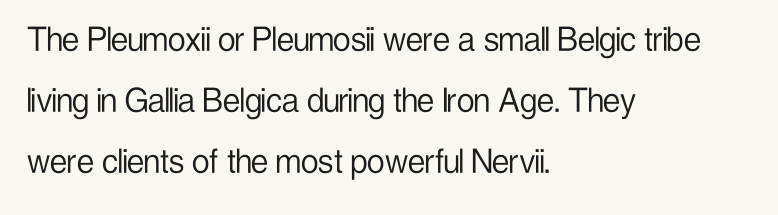
The font's upright variant was chosen for this text. Does extra space separate the letters? No, they use regular spacing. This sample is left-justified, so line endings fall wherever the words run out. No letter is thick-stroked: the sample isn't bold. This sample keeps an unexceptional amount of space between lines. Varying glyph widths throughout — classic text-font behaviour.
